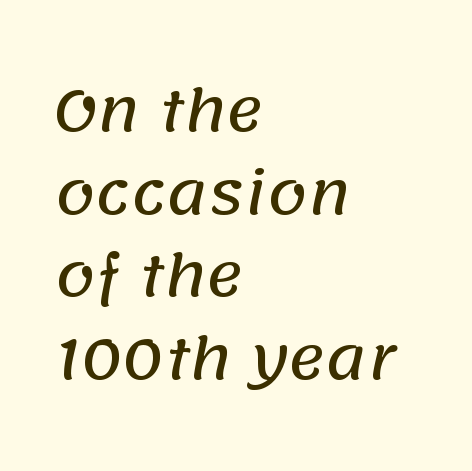
The image shows 57 px sans-serif type; set left-aligned, normal line spacing (1.45x), normal letter spacing, not underlined; low stroke contrast and a large x-height.
